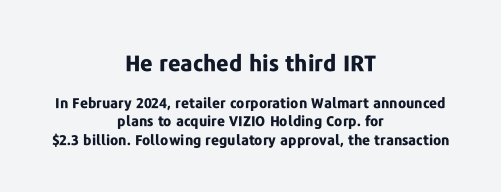
The image shows 22 px bold type, upright; set centered, normal line spacing (1.32x), normal letter spacing, not underlined; the first (top) block is 1.57x larger.
